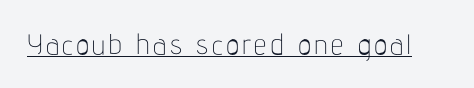
The image shows 28 px thin, condensed sans-serif type, upright; set underlined; low stroke contrast and a medium x-height.
